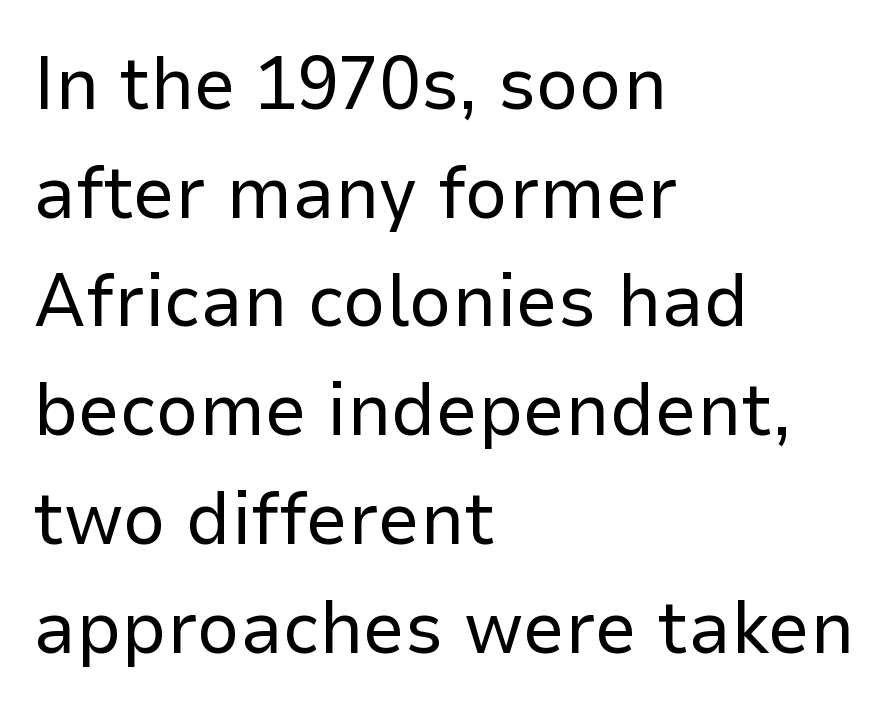
Q: Is the text bold? A: No.
Q: Is the text italic (slanted)? A: No, it is upright.
Q: Is the typeface a serif or a sans-serif typeface? A: Sans-serif.
Q: Is the text underlined? A: No.
Q: How is the paragraph aligned? A: Left-aligned.
Q: Is the spacing between letters normal or unusually wide? A: Normal.
Q: Is the spacing between lines tight, normal or loose? A: Normal.
Q: Width (condensed, normal, or wide)? A: Normal.
Q: Stroke contrast? A: Low.
Q: x-height? A: Medium.
Q: Monospaced? A: No.
